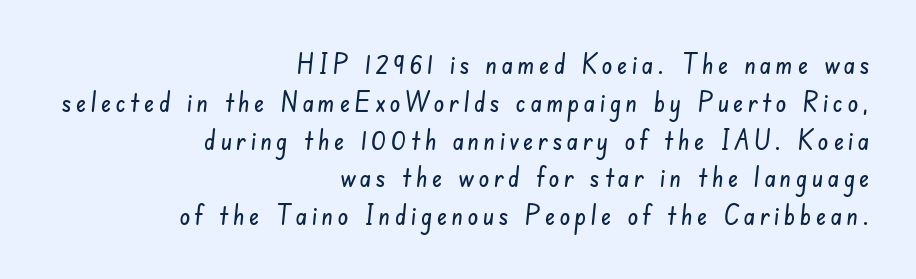
Q: Is the text underlined? A: No.
Q: How is the paragraph aligned? A: Right-aligned.
Q: Is the spacing between lines tight, normal or loose? A: Normal.
